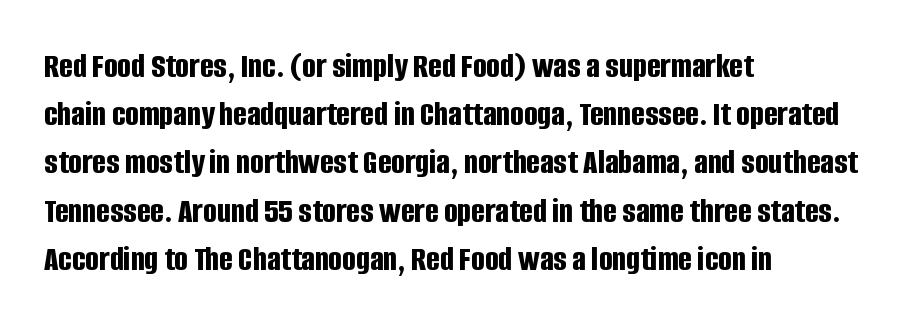
{"serif": "no", "italic": "no", "bold": "yes", "weight": "bold", "width": "condensed", "stroke_contrast": "low", "x_height": "large", "monospaced": "no", "underline": "no", "align": "left", "line_spacing": "normal", "line_spacing_ratio": 1.34, "letter_spacing": "normal", "letter_spacing_em": 0.0, "glyph_px": 36}
